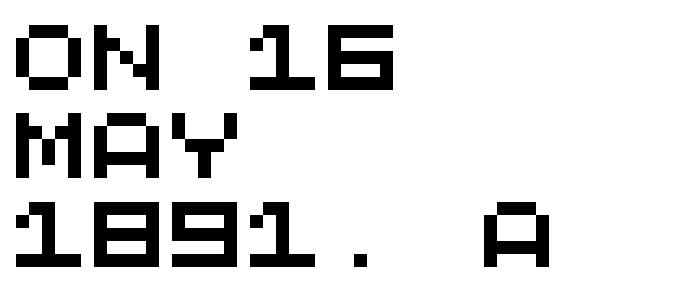
Letter spacing: default. Underline: absent. Alignment: flush left. Rows of type keep a routine distance in the vertical direction. Spacing verdict: monospaced, one width for all characters. The typeface chosen for these lines omits serifs.
